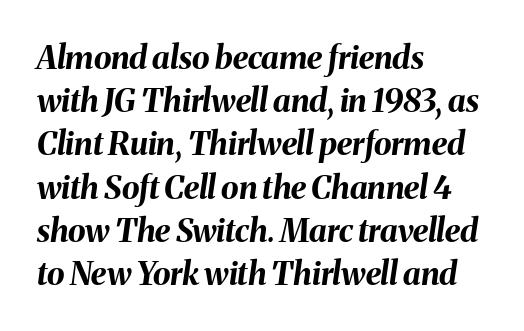
Q: Is the text bold? A: Yes.
Q: Is the text italic (slanted)? A: Yes, it leans right by about 8 degrees.
Q: Is the text underlined? A: No.
Q: How is the paragraph aligned? A: Left-aligned.
Q: Is the spacing between letters normal or unusually wide? A: Normal.
Q: Is the spacing between lines tight, normal or loose? A: Normal.
Q: Width (condensed, normal, or wide)? A: Normal.
Q: Stroke contrast? A: Medium.
Q: x-height? A: Medium.
Q: Monospaced? A: No.
